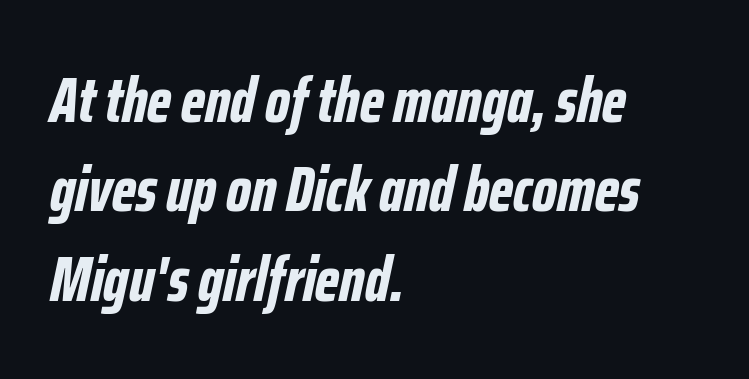
The image shows 63 px bold, condensed type, italic (leaning right); set left-aligned, normal line spacing (1.42x), normal letter spacing, not underlined; low stroke contrast and a medium x-height.
